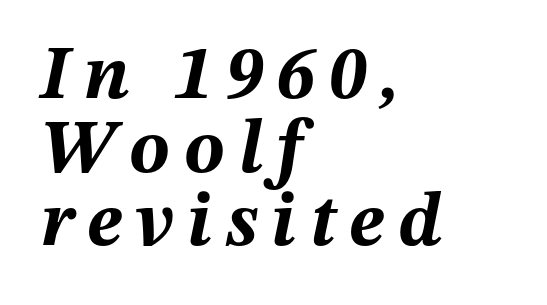
What's the leading like? Squeezed, with rows nearly overlapping. Students, this is bold: see how much ink each stroke carries. Here the designer chose a conventional face with non-uniform glyph widths. Compared with a centered layout, this one pins lines to the left instead. Nobody drew a line under any word here. Rendered with sloped, italic letterforms.
